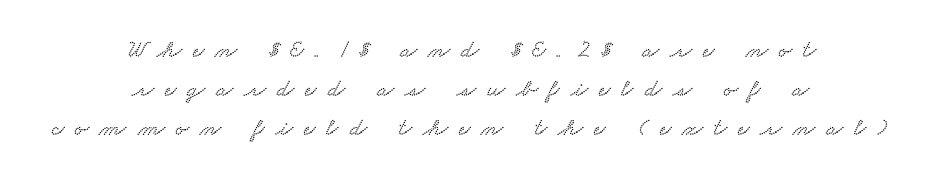
The image shows 25 px text type; set centered, normal line spacing (1.57x), unusually wide letter spacing (+0.44 em), not underlined.
